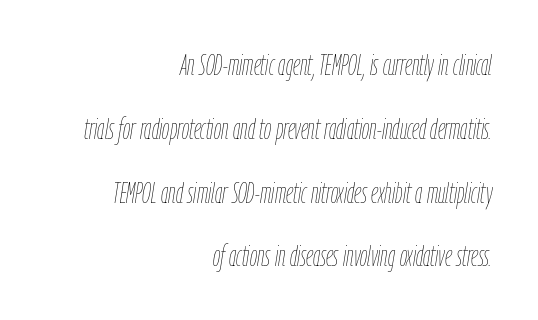
Q: Is the text bold? A: No.
Q: Is the text italic (slanted)? A: Yes, it leans right by about 9 degrees.
Q: Is the text underlined? A: No.
Q: How is the paragraph aligned? A: Right-aligned.
Q: Is the spacing between letters normal or unusually wide? A: Normal.
Q: Is the spacing between lines tight, normal or loose? A: Loose.
Q: Width (condensed, normal, or wide)? A: Condensed.
Q: Stroke contrast? A: Low.
Q: x-height? A: Medium.
Q: Monospaced? A: No.
